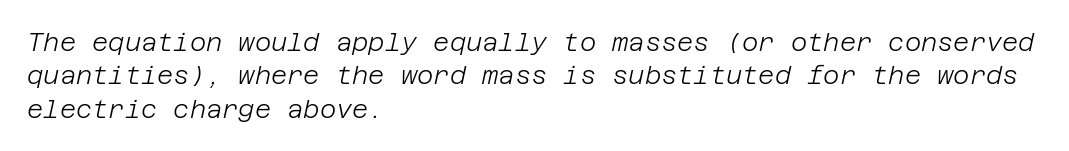
The strokes carry an ordinary text weight at most. The baseline area is clear. The designer left line spacing at the default. Slanted lettering throughout.
